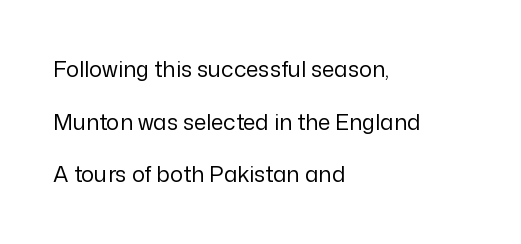
Summary of vertical rhythm: relaxed, with wide interline spacing. No italicization has been applied; the sample stays upright. The letters look calm and open, with moderate or lighter stems. Tracking value appears to be zero — textbook default spacing. Type without underlining. Alignment: flush left.
